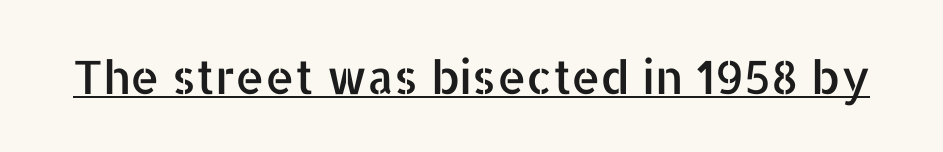
Q: Is the text italic (slanted)? A: No, it is upright.
Q: Is the typeface a serif or a sans-serif typeface? A: Sans-serif.
Q: Is the text underlined? A: Yes.
Q: Is the spacing between letters normal or unusually wide? A: Normal.
Q: Width (condensed, normal, or wide)? A: Normal.
Q: Stroke contrast? A: Low.
Q: x-height? A: Medium.
Q: Monospaced? A: No.
